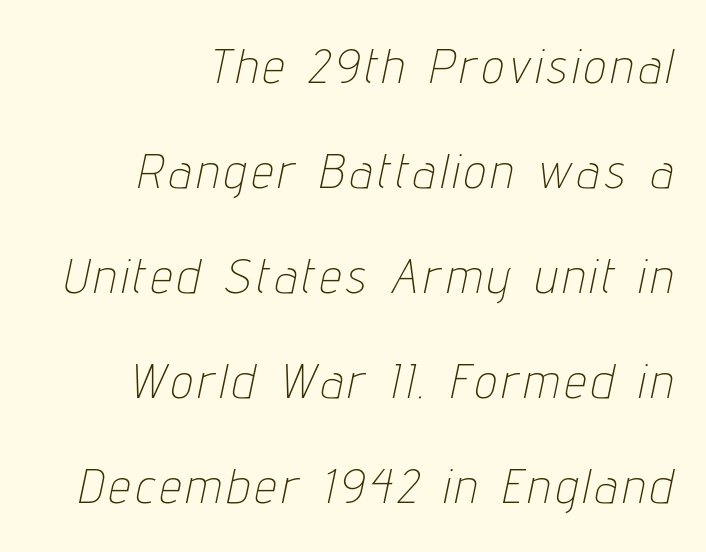
Q: Is the text bold? A: No.
Q: Is the text italic (slanted)? A: Yes, it leans right by about 12 degrees.
Q: Is the text underlined? A: No.
Q: How is the paragraph aligned? A: Right-aligned.
Q: Is the spacing between lines tight, normal or loose? A: Loose.
Q: Width (condensed, normal, or wide)? A: Condensed.
Q: Stroke contrast? A: Low.
Q: x-height? A: Medium.
Q: Monospaced? A: No.
